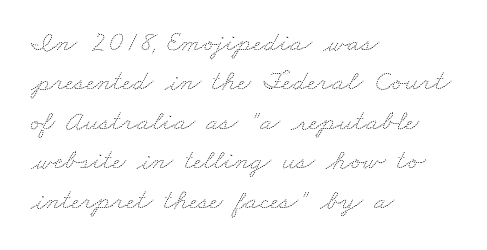
Where is the straight margin? On the left. Students, note that the glyphs here touch the page at normal intervals. Ink coverage per letter is moderate at most. The passage shown is typed in a proportional face where columns would drift.
